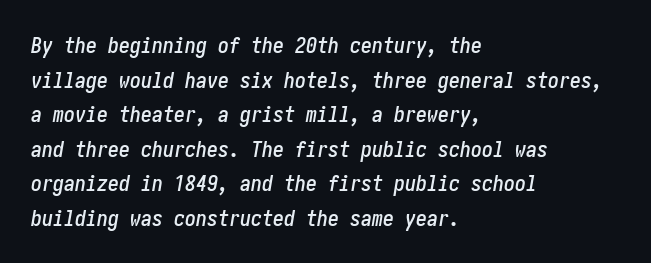
Rule under the text: the space is simply empty. Observe the ordinary spacing: letters are neighbours, not strangers. The designer left line spacing at the default. This sample is left-justified, so line endings fall wherever the words run out. The font's italic variant was chosen for this text.
